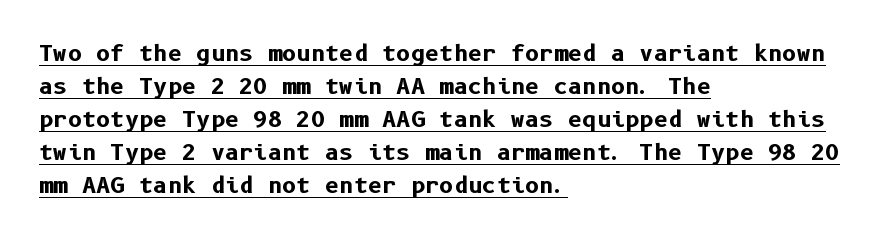
Emphasis is given by a line drawn under the lettering. The rendering uses a bold face; every stroke is thick and dark. Is the letter spacing exaggerated? No — it looks like the ordinary default. The space between consecutive lines is moderate. Italic? Not at all — the glyphs are vertical.
